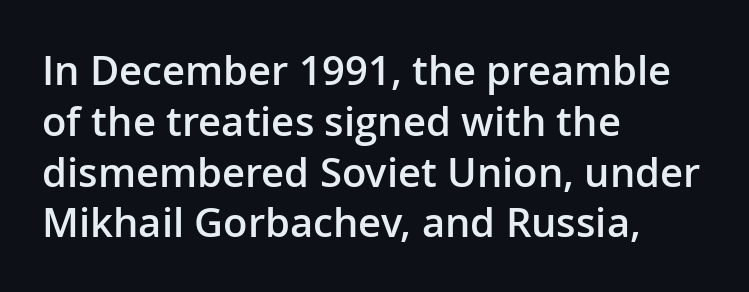
The image shows 40 px semibold sans-serif type, upright; set left-aligned, normal line spacing (1.27x), normal letter spacing, not underlined; low stroke contrast and a medium x-height.
